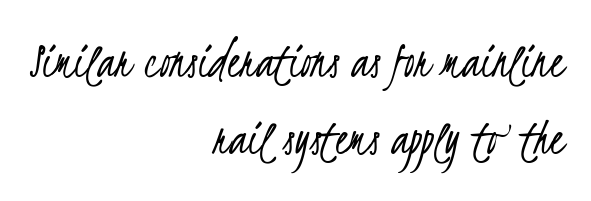
The specimen omits any rule beneath the text block's lines. Horizontally, the lines are justified to the trailing edge only. Is this a fixed-width face? No — the glyphs have proportional, varying widths. Quick note: interline space is typical. The letterforms sit at book weight or below.
